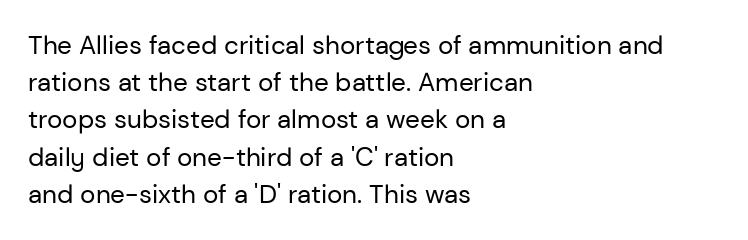
The image shows 26 px text type, upright; set left-aligned, normal line spacing (1.43x), normal letter spacing, not underlined.
